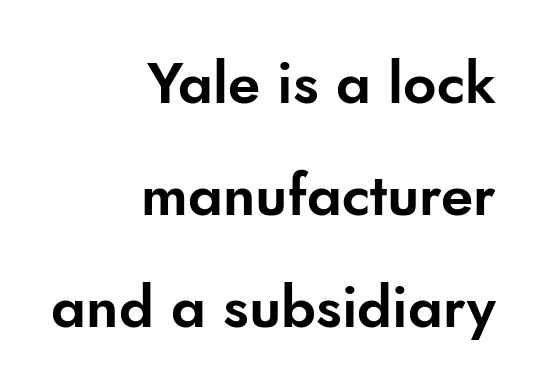
Serif or sans? Sans — the stroke terminals are bare. Proportional: the letters do not fall into vertical columns. Here the glyphs are tracked normally, forming tight word shapes. Posture: vertical. Words float on clear page, feet unadorned. Honestly, the rows look like they've been pulled way apart.
